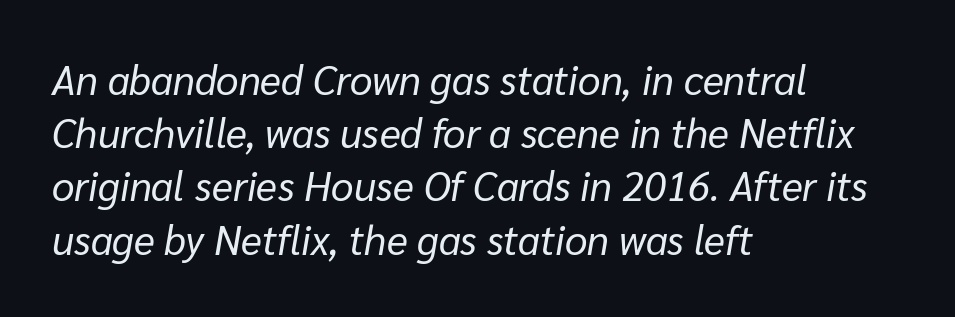
Q: Is the text bold? A: No.
Q: Is the text italic (slanted)? A: Yes, it leans right by about 10 degrees.
Q: Is the text underlined? A: No.
Q: How is the paragraph aligned? A: Left-aligned.
Q: Is the spacing between letters normal or unusually wide? A: Normal.
Q: Is the spacing between lines tight, normal or loose? A: Normal.
Q: Width (condensed, normal, or wide)? A: Normal.
Q: Stroke contrast? A: Low.
Q: x-height? A: Medium.
Q: Monospaced? A: No.
